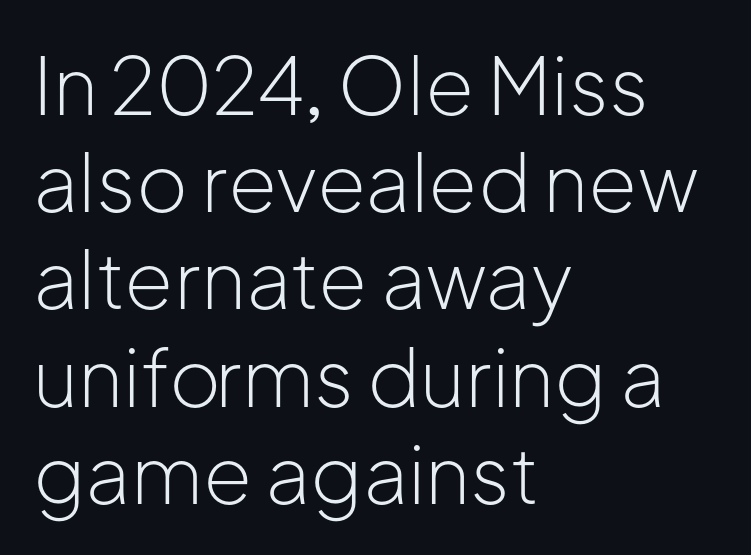
{"serif": "no", "italic": "no", "bold": "no", "weight": "light", "width": "normal", "stroke_contrast": "low", "x_height": "medium", "monospaced": "no", "underline": "no", "align": "left", "line_spacing_ratio": 1.23, "letter_spacing": "normal", "letter_spacing_em": 0.0, "glyph_px": 79}
